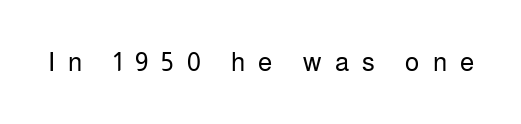
Q: Is the text bold? A: No.
Q: Is the text italic (slanted)? A: No, it is upright.
Q: Is the text underlined? A: No.
Q: Is the spacing between letters normal or unusually wide? A: Unusually wide.
